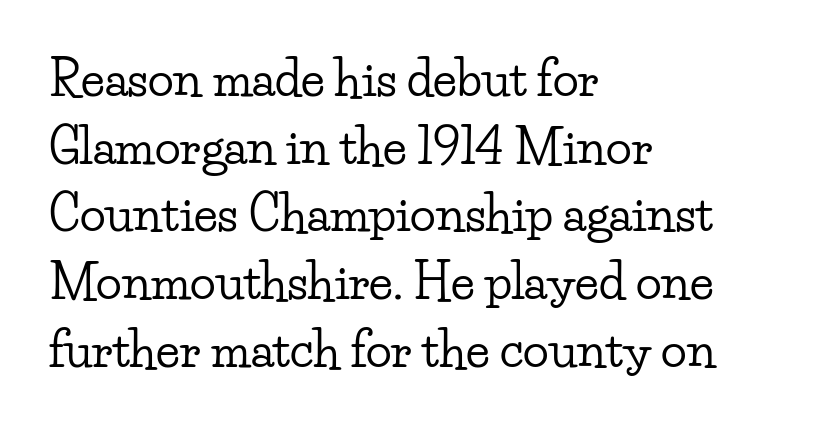
The image shows 48 px wide serif type, upright; set left-aligned, normal line spacing (1.41x), normal letter spacing, not underlined; low stroke contrast and a small x-height.
